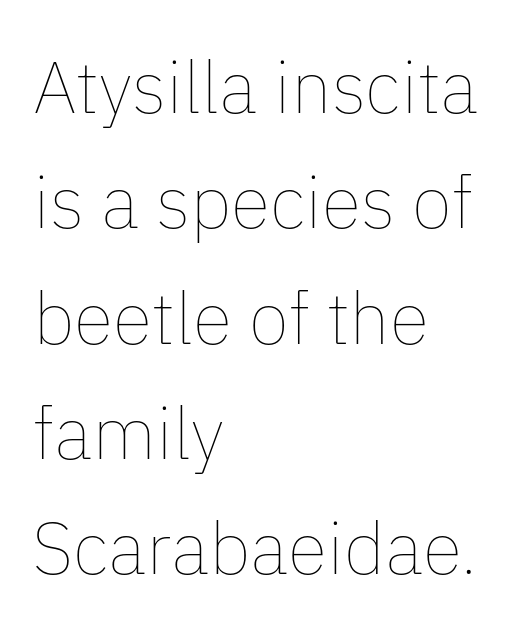
The image shows 73 px thin type, upright; set left-aligned, normal line spacing (1.58x), normal letter spacing, not underlined; low stroke contrast and a medium x-height.
